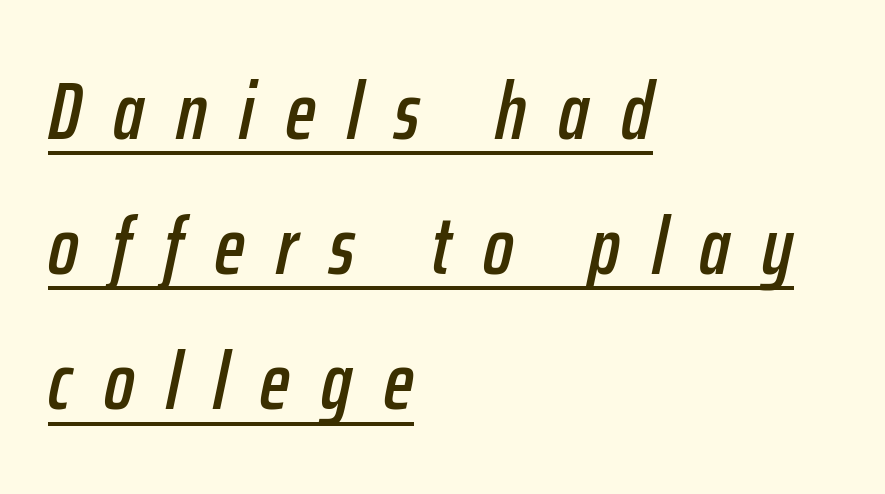
Does the lettering tilt? It does — this is italic. Somebody hit Ctrl+U on this one — the words are underlined. Line beginnings align vertically; line endings do not. A typesetter would call this leading conventional body-copy spacing. The letterforms stand isolated, each surrounded by extra space. Proportional: the letters do not fall into vertical columns.
